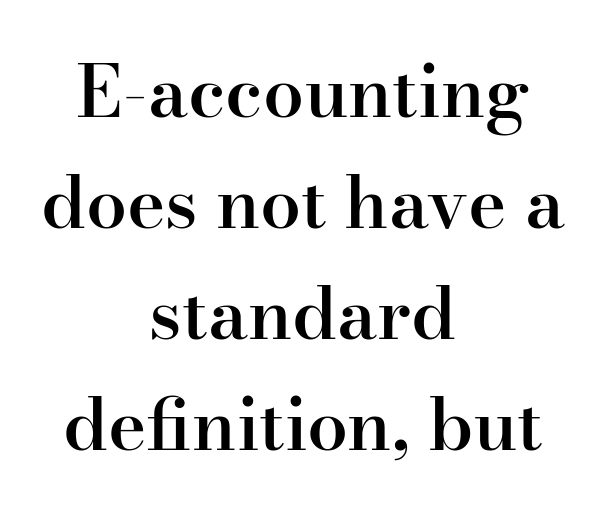
{"serif": "yes", "italic": "no", "bold": "semi", "weight": "semibold", "width": "normal", "stroke_contrast": "high", "x_height": "small", "monospaced": "no", "underline": "no", "align": "center", "line_spacing": "normal", "line_spacing_ratio": 1.52, "letter_spacing": "normal", "letter_spacing_em": 0.0, "glyph_px": 73}
